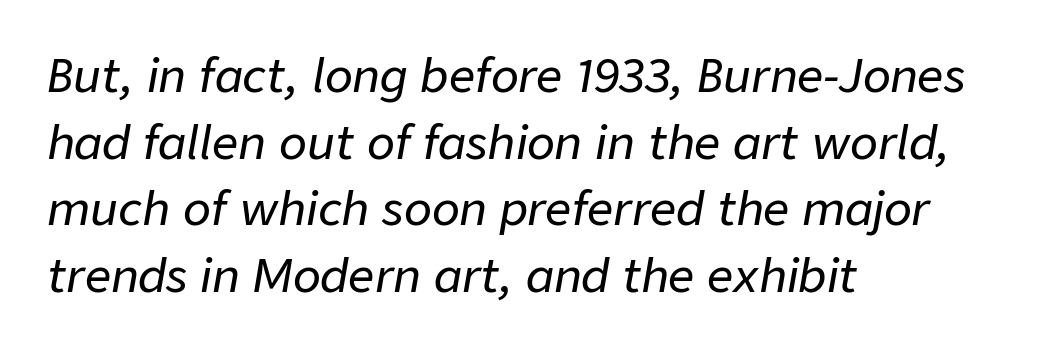
Q: Is the text italic (slanted)? A: Yes, it leans right by about 9 degrees.
Q: Is the text underlined? A: No.
Q: How is the paragraph aligned? A: Left-aligned.
Q: Is the spacing between letters normal or unusually wide? A: Normal.
Q: Is the spacing between lines tight, normal or loose? A: Normal.
Q: Width (condensed, normal, or wide)? A: Normal.
Q: Stroke contrast? A: Low.
Q: x-height? A: Medium.
Q: Monospaced? A: No.
